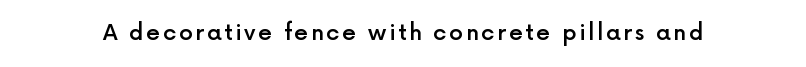
Q: Is the text bold? A: Semi-bold.
Q: Is the text italic (slanted)? A: No, it is upright.
Q: Is the text underlined? A: No.
